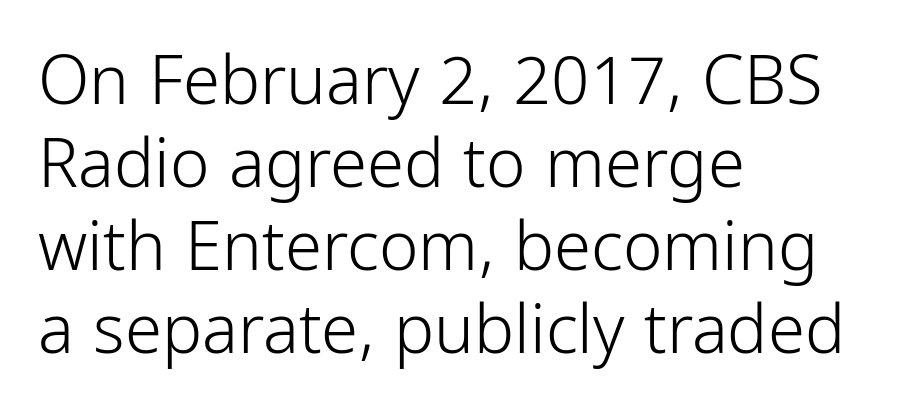
The image shows 67 px light, condensed sans-serif type, upright; set left-aligned, line spacing 1.24x, normal letter spacing, not underlined; low stroke contrast and a medium x-height.
